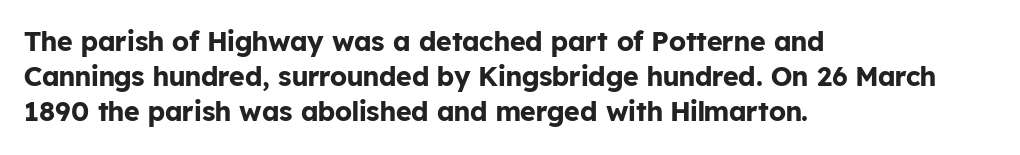
Is there much room between lines? A standard amount, neither cramped nor airy. Emphasis by weight is at full strength: bold. Each word holds together tightly as a unit, with standard inter-letter gaps. Rule under the text: the space is simply empty. Style check: upright. Does the copy run flush right? No — it runs flush left.
